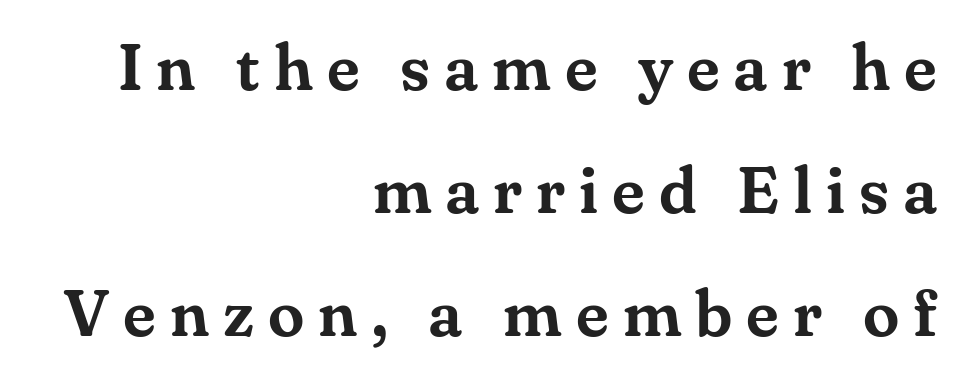
Someone cranked the tracking dial way up on this one. Clear beneath every line of the passage. Is this a fixed-width face? No — the glyphs have proportional, varying widths. Every character sits straight up, as roman type does. The glyphs in this specimen are seriffed. Compared with a flush-left layout, this one pins lines to the opposite, right side.
